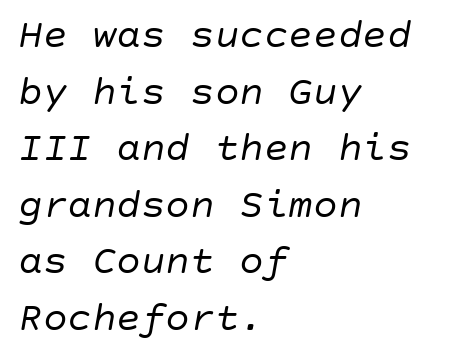
No extra tracking has been applied to these lines. Only glyphs here, with clear space below each row. The block of text has a typical density, with ordinary space between rows. Does the copy run flush right? No — it runs flush left. This is not heavy type; no bold has been used.
